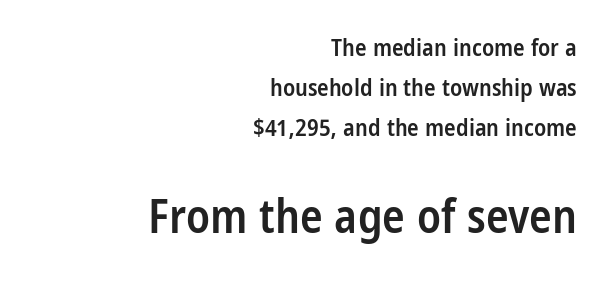
Q: Is the text bold? A: Semi-bold.
Q: Is the text italic (slanted)? A: No, it is upright.
Q: Is the typeface a serif or a sans-serif typeface? A: Sans-serif.
Q: Is the text underlined? A: No.
Q: How is the paragraph aligned? A: Right-aligned.
Q: Is the spacing between letters normal or unusually wide? A: Normal.
Q: Is the spacing between lines tight, normal or loose? A: Normal.
Q: Which block of text is set in a larger size, the first (top) or the second (bottom)? A: The second (bottom) one.
Q: Width (condensed, normal, or wide)? A: Condensed.
Q: Stroke contrast? A: Low.
Q: x-height? A: Medium.
Q: Monospaced? A: No.
